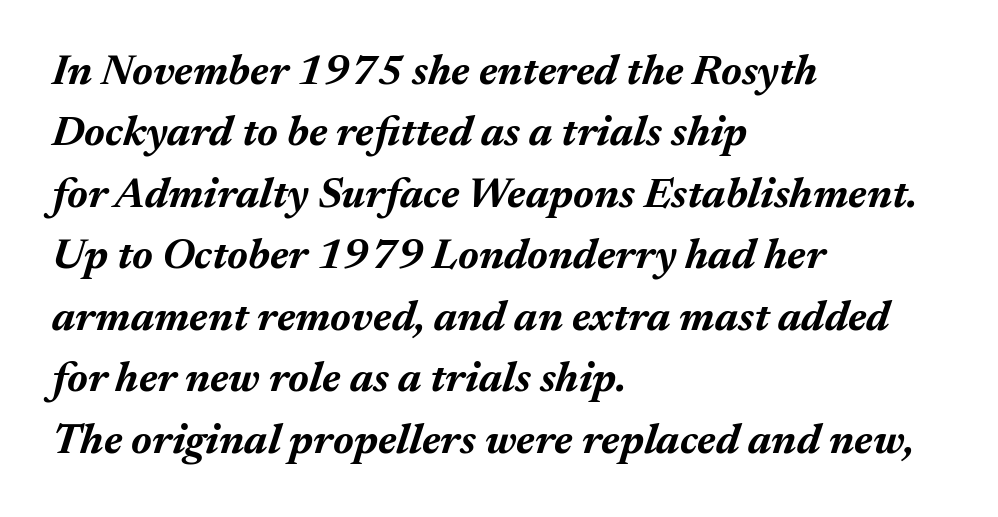
All the whitespace from short lines collects on the right. Observe the lean: these are italic letterforms. Is this a fixed-width face? No — the glyphs have proportional, varying widths. The face used here is rendered with its standard letterfit. This is heavy type, rendered in bold.
